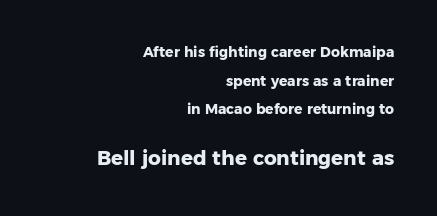
This is heavy type, rendered in bold. The typography opts for an upright posture over an oblique one. Loosely led — the rows are spread out. These lines stack with their right ends in a neat column. Words float on clear page, feet unadorned. If you squint, the bottom block still reads clearly — it's the larger of the two.
